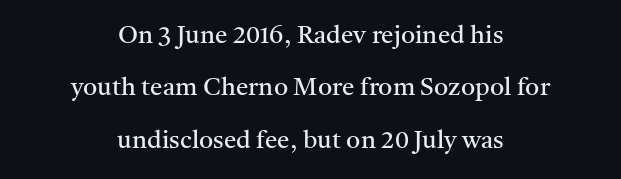
The image shows 25 px text type, upright; set centered, loose line spacing (2.1x), normal letter spacing, not underlined.
